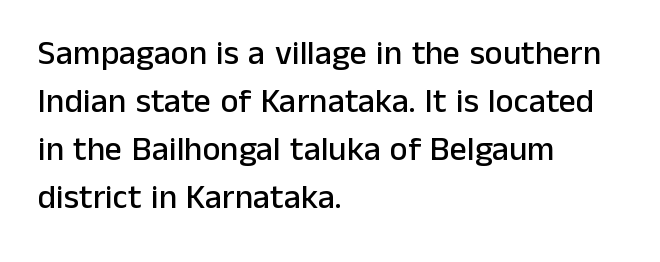
The image shows 34 px sans-serif type, upright; set left-aligned, normal line spacing (1.41x), normal letter spacing, not underlined; low stroke contrast and a medium x-height.
